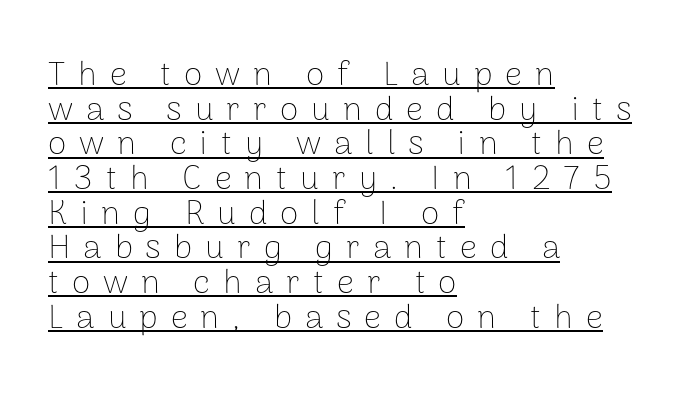
Q: Is the text bold? A: No.
Q: Is the text italic (slanted)? A: No, it is upright.
Q: Is the typeface a serif or a sans-serif typeface? A: Sans-serif.
Q: Is the text underlined? A: Yes.
Q: How is the paragraph aligned? A: Left-aligned.
Q: Is the spacing between letters normal or unusually wide? A: Unusually wide.
Q: Is the spacing between lines tight, normal or loose? A: Tight.
Q: Width (condensed, normal, or wide)? A: Normal.
Q: Stroke contrast? A: Low.
Q: x-height? A: Medium.
Q: Monospaced? A: No.
